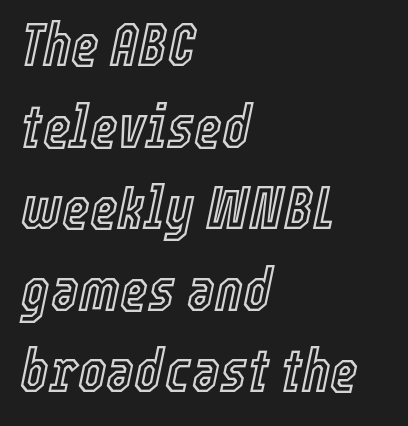
The image shows 60 px condensed type, italic (leaning right); set left-aligned, normal line spacing (1.36x), normal letter spacing, not underlined; a medium x-height.
